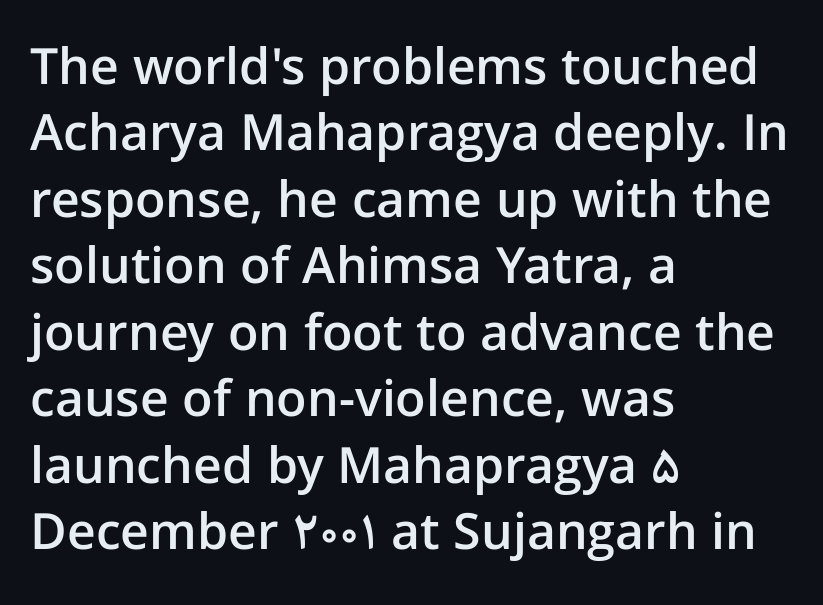
The image shows 50 px semibold sans-serif type, upright; set left-aligned, normal line spacing (1.33x), normal letter spacing, not underlined; low stroke contrast and a medium x-height.
